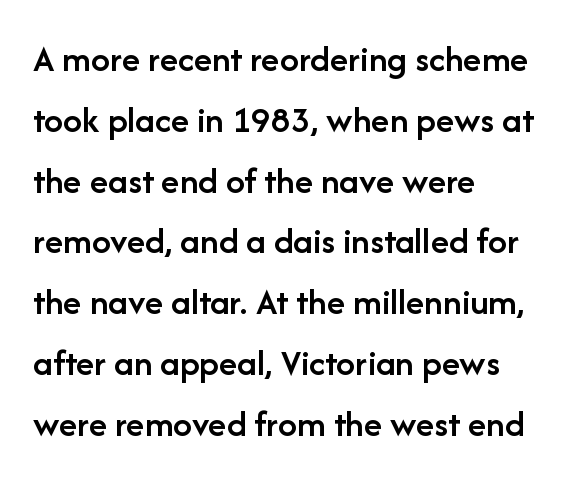
{"serif": "no", "italic": "no", "bold": "semi", "weight": "semibold", "width": "normal", "stroke_contrast": "low", "x_height": "medium", "monospaced": "no", "underline": "no", "align": "left", "line_spacing": "normal", "line_spacing_ratio": 1.6, "letter_spacing": "normal", "letter_spacing_em": 0.0, "glyph_px": 38}
